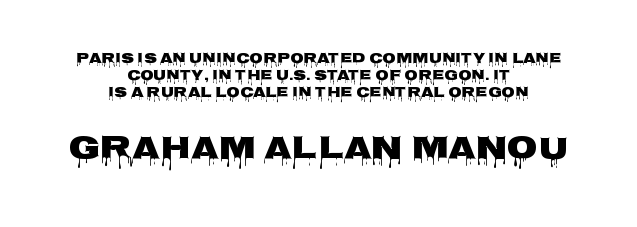
The image shows 32 px wide sans-serif type, upright; set centered, line spacing 1.21x, normal letter spacing, not underlined; the second (bottom) block is 2.29x larger; low stroke contrast and a large x-height.
